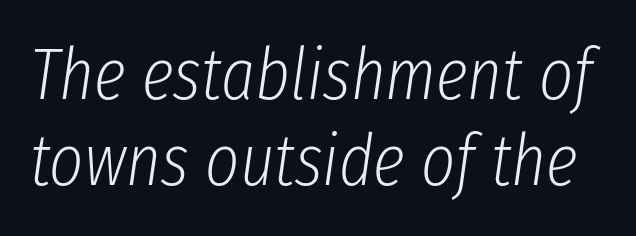
The image shows 73 px light, condensed type, italic (leaning right); set line spacing 1.18x, normal letter spacing, not underlined; low stroke contrast and a medium x-height.
